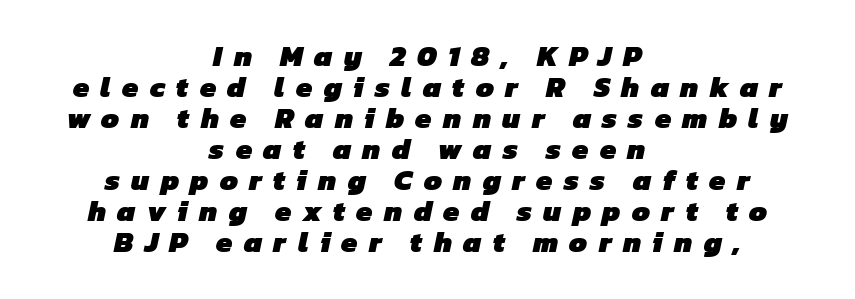
Spacing verdict: proportional, widths tailored to each character. Tightly led — the rows are bunched. A bare baseline throughout the passage. The letters carry no serifs — their stems end cleanly without finishing strokes.
